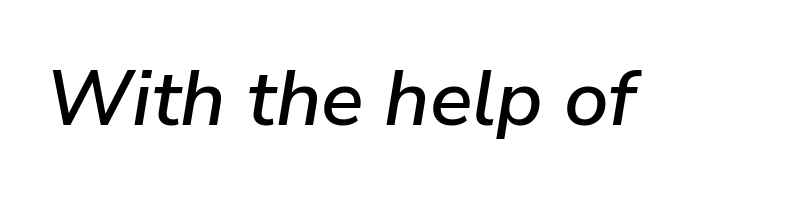
Q: Is the text italic (slanted)? A: Yes, it leans right by about 9 degrees.
Q: Is the text underlined? A: No.
Q: Is the spacing between letters normal or unusually wide? A: Normal.
Q: Width (condensed, normal, or wide)? A: Normal.
Q: Stroke contrast? A: Low.
Q: x-height? A: Medium.
Q: Monospaced? A: No.
